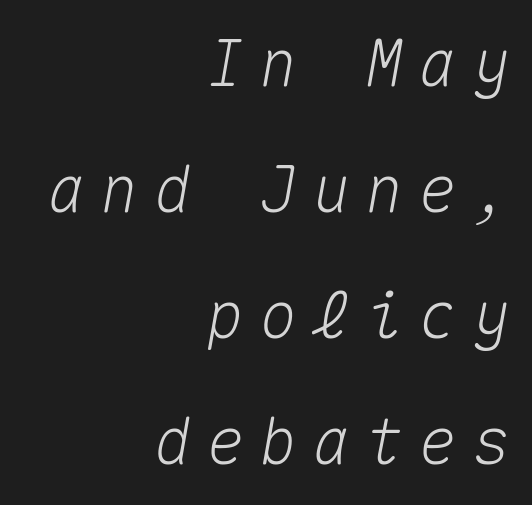
The image shows 64 px text type, italic (leaning right), monospaced; set right-aligned, loose line spacing (1.97x), unusually wide letter spacing (+0.23 em), not underlined; medium stroke contrast and a medium x-height.
